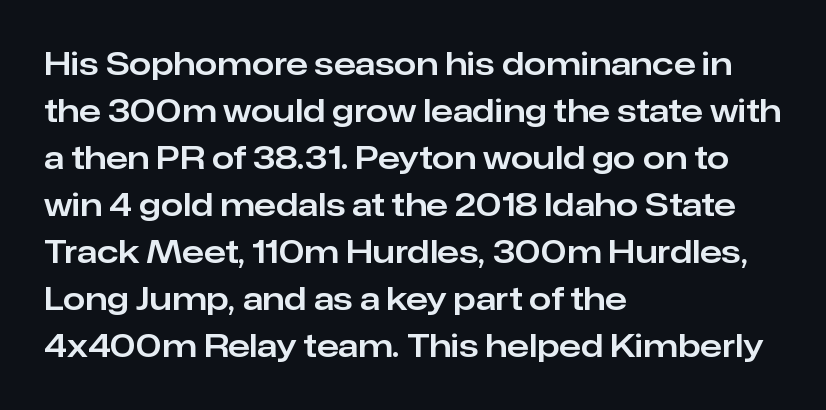
Q: Is the text italic (slanted)? A: No, it is upright.
Q: Is the typeface a serif or a sans-serif typeface? A: Sans-serif.
Q: Is the text underlined? A: No.
Q: How is the paragraph aligned? A: Left-aligned.
Q: Is the spacing between letters normal or unusually wide? A: Normal.
Q: Is the spacing between lines tight, normal or loose? A: Normal.
Q: Width (condensed, normal, or wide)? A: Normal.
Q: Stroke contrast? A: Low.
Q: x-height? A: Medium.
Q: Monospaced? A: No.
